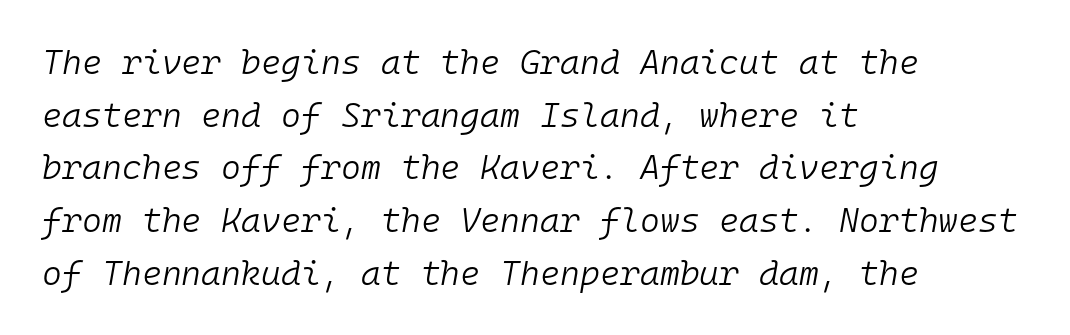
Default kerning and tracking; the words read as compact shapes. Each line starts at the same left margin while the right side varies. Think of a typewriter: that constant character pitch is what you see here. Slanted lettering throughout. The baseline area is clear.
